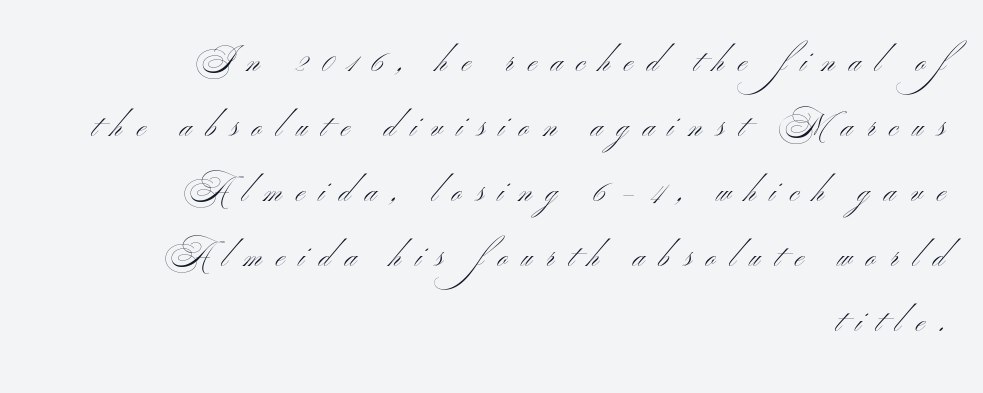
Q: Is the text bold? A: No.
Q: Is the text italic (slanted)? A: Yes.
Q: Is the typeface a serif or a sans-serif typeface? A: Sans-serif.
Q: Is the text underlined? A: No.
Q: How is the paragraph aligned? A: Right-aligned.
Q: Is the spacing between letters normal or unusually wide? A: Unusually wide.
Q: Is the spacing between lines tight, normal or loose? A: Loose.
Q: Width (condensed, normal, or wide)? A: Wide.
Q: Stroke contrast? A: Medium.
Q: x-height? A: Small.
Q: Monospaced? A: No.
